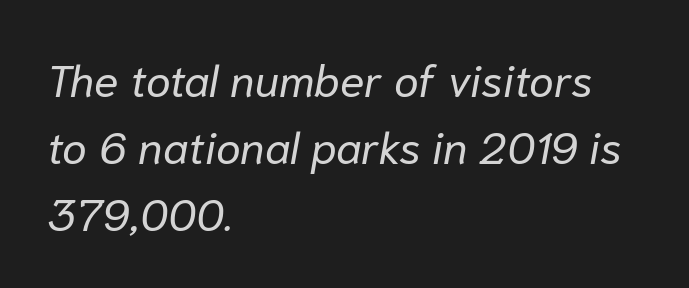
The image shows 45 px regular-weight type, italic (leaning right); set left-aligned, normal line spacing (1.49x), normal letter spacing, not underlined; low stroke contrast and a medium x-height.
